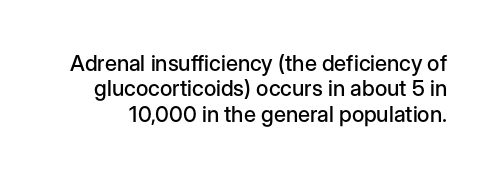
Bare-footed words on every line. Summary of vertical rhythm: compact, with narrow interline spacing. Characters follow at the spacing the type designer built in. Posture: vertical.
